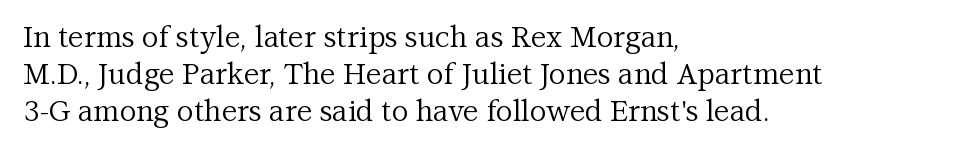
Q: Is the text bold? A: No.
Q: Is the text italic (slanted)? A: No, it is upright.
Q: Is the typeface a serif or a sans-serif typeface? A: Serif.
Q: Is the text underlined? A: No.
Q: How is the paragraph aligned? A: Left-aligned.
Q: Is the spacing between letters normal or unusually wide? A: Normal.
Q: Is the spacing between lines tight, normal or loose? A: Normal.
Q: Width (condensed, normal, or wide)? A: Normal.
Q: Stroke contrast? A: Medium.
Q: x-height? A: Medium.
Q: Monospaced? A: No.
